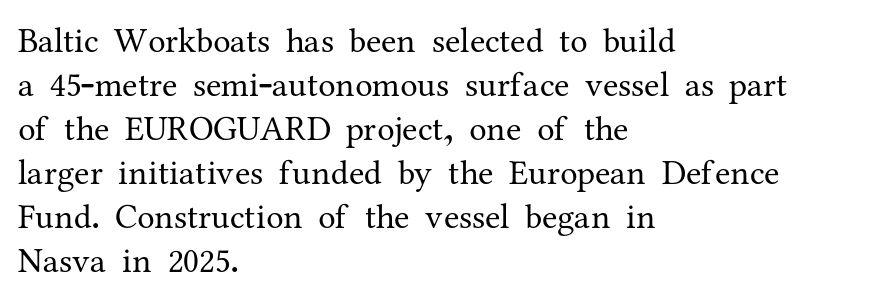
Q: Is the text bold? A: No.
Q: Is the text italic (slanted)? A: No, it is upright.
Q: Is the typeface a serif or a sans-serif typeface? A: Serif.
Q: Is the text underlined? A: No.
Q: How is the paragraph aligned? A: Left-aligned.
Q: Is the spacing between letters normal or unusually wide? A: Normal.
Q: Is the spacing between lines tight, normal or loose? A: Normal.
Q: Width (condensed, normal, or wide)? A: Normal.
Q: Stroke contrast? A: Medium.
Q: x-height? A: Medium.
Q: Monospaced? A: No.
